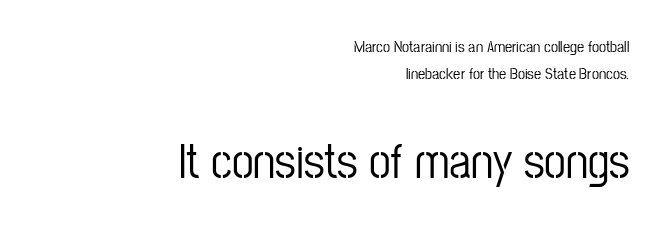
{"serif": "no", "italic": "no", "width": "condensed", "stroke_contrast": "low", "x_height": "medium", "monospaced": "no", "underline": "no", "align": "right", "line_spacing": "normal", "line_spacing_ratio": 1.66, "letter_spacing": "normal", "letter_spacing_em": 0.0, "larger_block": "second", "size_ratio": 3.06, "glyph_px": 49}
